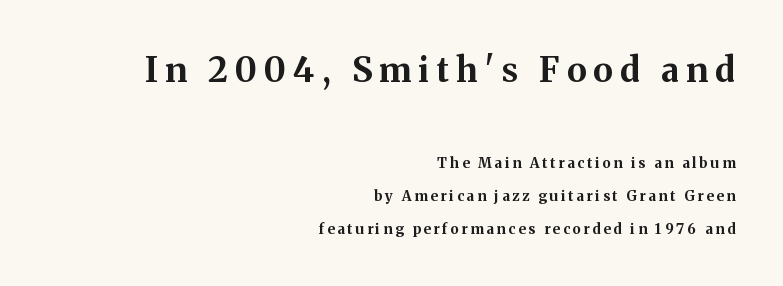
You get the large type first, then a drop to smaller type. The strip under each line holds only bare page. What weight is shown? A full bold with thick strokes. Someone cranked the tracking dial way up on this one.
